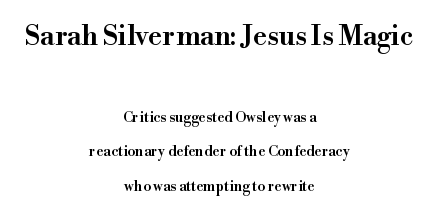
The image shows 27 px text type, upright; set centered, loose line spacing (2.48x), normal letter spacing, not underlined; the first (top) block is 1.93x larger.
